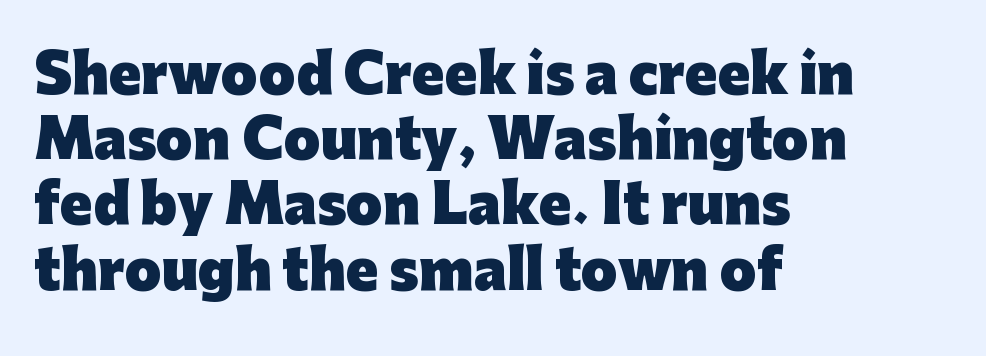
Q: Is the text bold? A: Yes.
Q: Is the text italic (slanted)? A: No, it is upright.
Q: Is the typeface a serif or a sans-serif typeface? A: Sans-serif.
Q: Is the text underlined? A: No.
Q: How is the paragraph aligned? A: Left-aligned.
Q: Is the spacing between letters normal or unusually wide? A: Normal.
Q: Width (condensed, normal, or wide)? A: Normal.
Q: Stroke contrast? A: Low.
Q: x-height? A: Medium.
Q: Monospaced? A: No.
